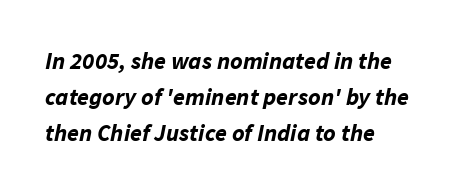
Q: Is the text bold? A: Yes.
Q: Is the text italic (slanted)? A: Yes, it leans right by about 11 degrees.
Q: Is the text underlined? A: No.
Q: How is the paragraph aligned? A: Left-aligned.
Q: Is the spacing between letters normal or unusually wide? A: Normal.
Q: Is the spacing between lines tight, normal or loose? A: Normal.
